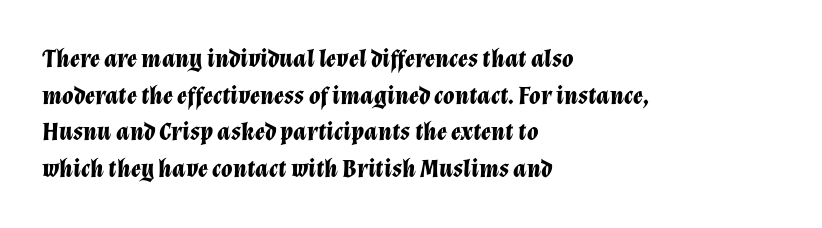
Q: Is the text bold? A: Yes.
Q: Is the text italic (slanted)? A: Yes, it leans right by about 12 degrees.
Q: Is the text underlined? A: No.
Q: How is the paragraph aligned? A: Left-aligned.
Q: Is the spacing between letters normal or unusually wide? A: Normal.
Q: Is the spacing between lines tight, normal or loose? A: Normal.
